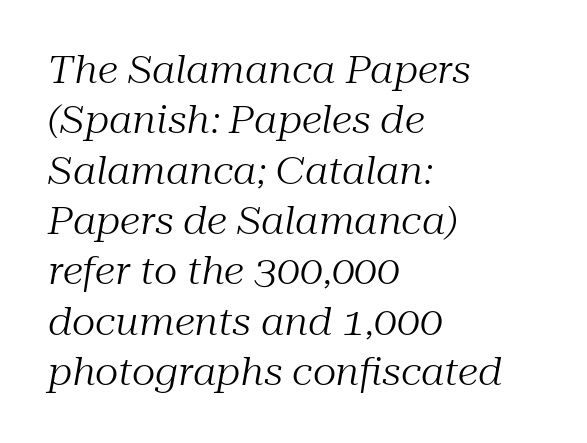
The image shows 37 px regular-weight serif type, italic (leaning right); set left-aligned, normal line spacing (1.36x), normal letter spacing, not underlined; medium stroke contrast and a medium x-height.
